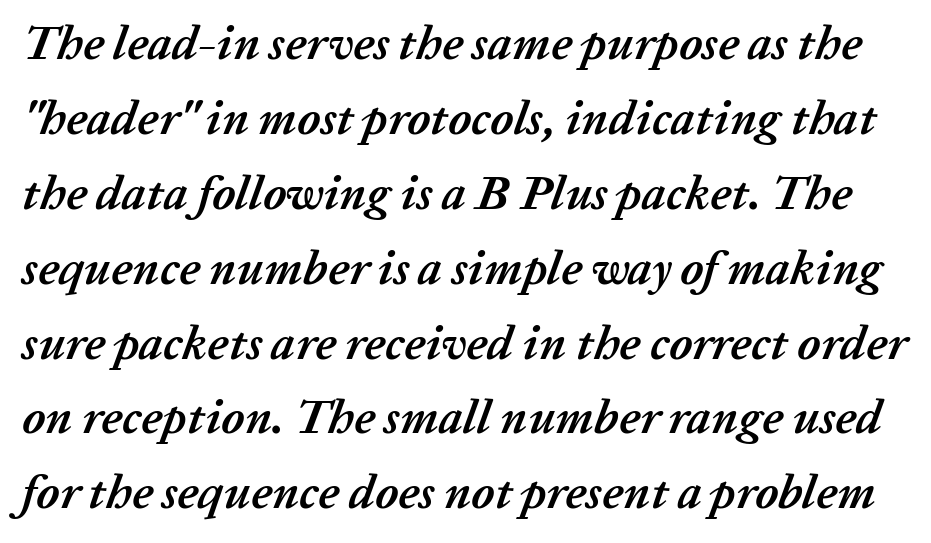
{"italic": "yes", "lean": "right", "slant_degrees": 20, "bold": "yes", "weight": "semibold", "width": "normal", "stroke_contrast": "low", "x_height": "medium", "monospaced": "no", "underline": "no", "line_spacing": "normal", "line_spacing_ratio": 1.56, "letter_spacing": "normal", "letter_spacing_em": 0.0, "glyph_px": 48}
